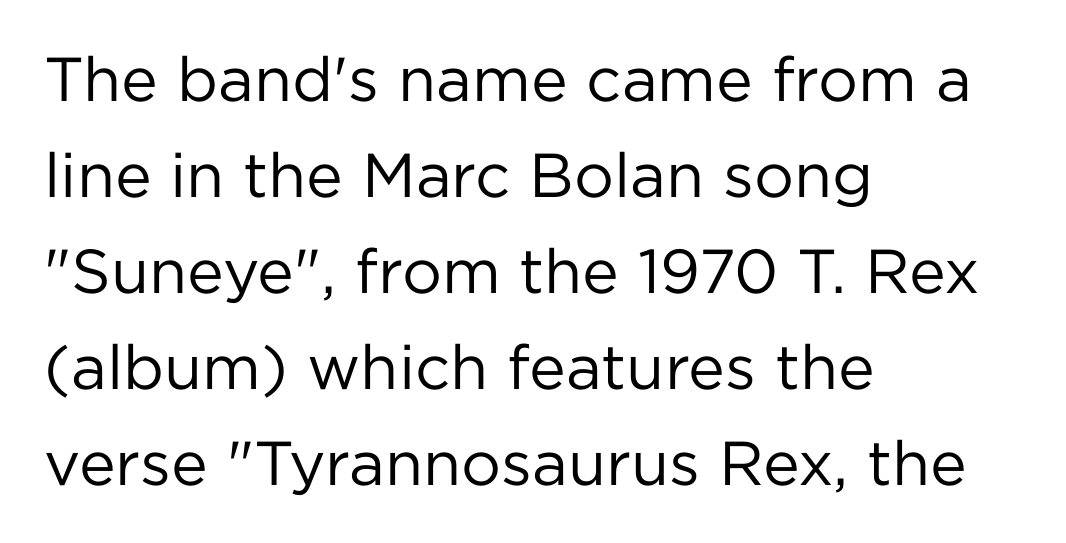
Varying glyph widths throughout — classic text-font behaviour. In terms of letterspacing, this is plain default setting. Every character sits straight up, as roman type does. Stroke terminals: plain, sans-serif. Casual observation: everything's shoved over to the left. Letters rest on an invisible, unmarked baseline.
